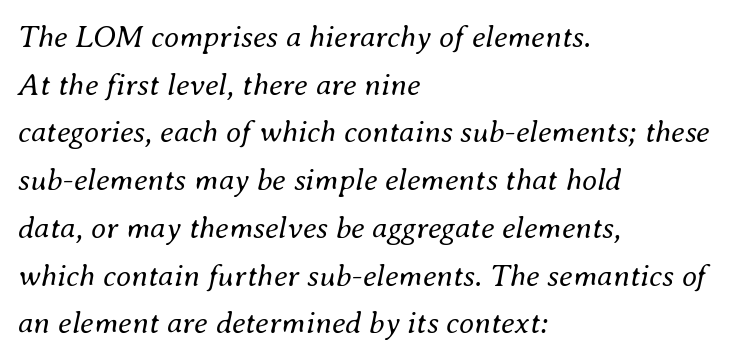
There's an unmistakable incline to the writing here. The paragraph shown leans on its left margin. The vertical gap from one line to the next is medium. Honestly, there is no underline to notice here at all.
